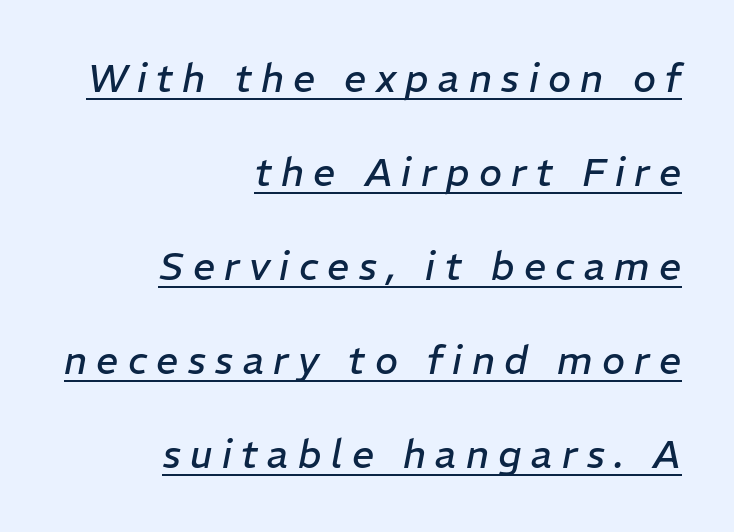
Q: Is the text bold? A: No.
Q: Is the text italic (slanted)? A: Yes, it leans right by about 11 degrees.
Q: Is the text underlined? A: Yes.
Q: How is the paragraph aligned? A: Right-aligned.
Q: Is the spacing between letters normal or unusually wide? A: Unusually wide.
Q: Is the spacing between lines tight, normal or loose? A: Loose.
Q: Width (condensed, normal, or wide)? A: Normal.
Q: Stroke contrast? A: Low.
Q: x-height? A: Medium.
Q: Monospaced? A: No.
